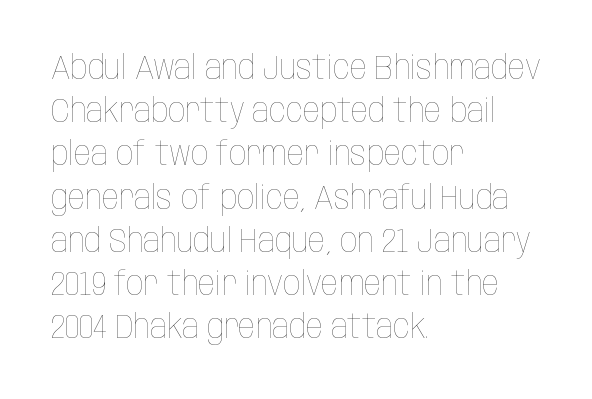
No letter is thick-stroked: the sample isn't bold. Just letters on the line, the space beneath them empty. Line starts are locked; line ends wander. The typography opts for an upright posture over an oblique one. Character widths vary here, with narrow letters taking less room than wide ones. The space between consecutive lines is moderate.
